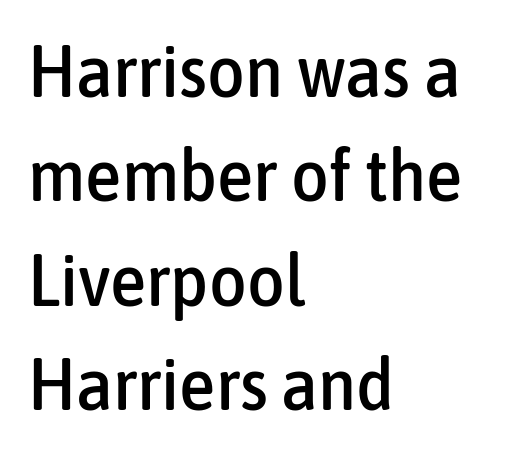
{"serif": "no", "italic": "no", "width": "condensed", "stroke_contrast": "low", "x_height": "medium", "monospaced": "no", "underline": "no", "align": "left", "line_spacing": "normal", "line_spacing_ratio": 1.43, "letter_spacing": "normal", "letter_spacing_em": 0.0, "glyph_px": 73}
